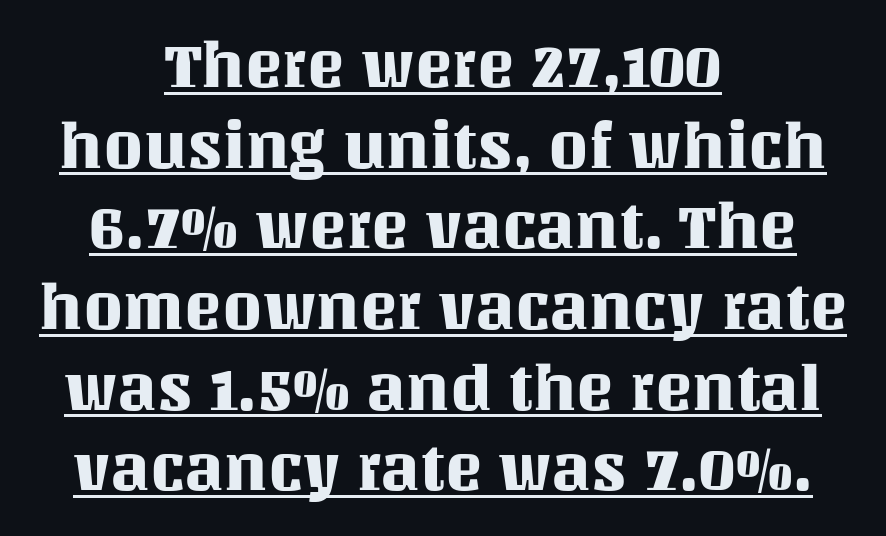
Q: Is the text italic (slanted)? A: No, it is upright.
Q: Is the text underlined? A: Yes.
Q: How is the paragraph aligned? A: Centered.
Q: Is the spacing between letters normal or unusually wide? A: Normal.
Q: Is the spacing between lines tight, normal or loose? A: Normal.
Q: Width (condensed, normal, or wide)? A: Normal.
Q: Stroke contrast? A: Medium.
Q: x-height? A: Large.
Q: Monospaced? A: No.
